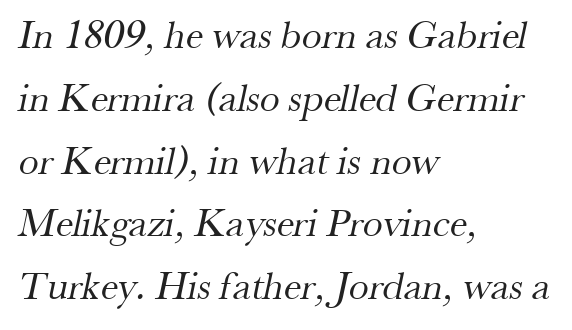
Q: Is the text bold? A: No.
Q: Is the typeface a serif or a sans-serif typeface? A: Serif.
Q: Is the text underlined? A: No.
Q: How is the paragraph aligned? A: Left-aligned.
Q: Is the spacing between letters normal or unusually wide? A: Normal.
Q: Is the spacing between lines tight, normal or loose? A: Normal.
Q: Width (condensed, normal, or wide)? A: Normal.
Q: Stroke contrast? A: Medium.
Q: x-height? A: Small.
Q: Monospaced? A: No.
